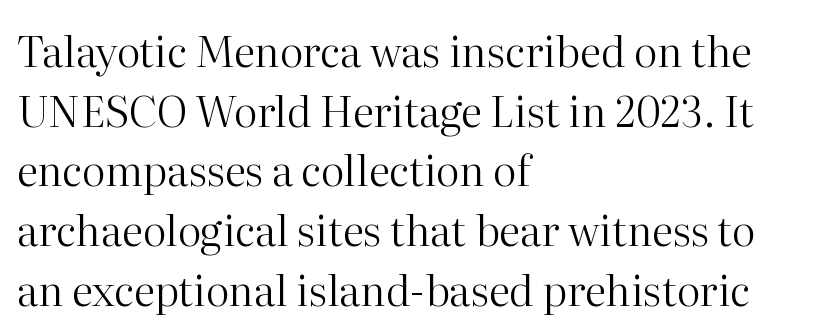
The image shows 42 px regular-weight serif type, upright; set left-aligned, normal line spacing (1.42x), normal letter spacing, not underlined; high stroke contrast and a medium x-height.
